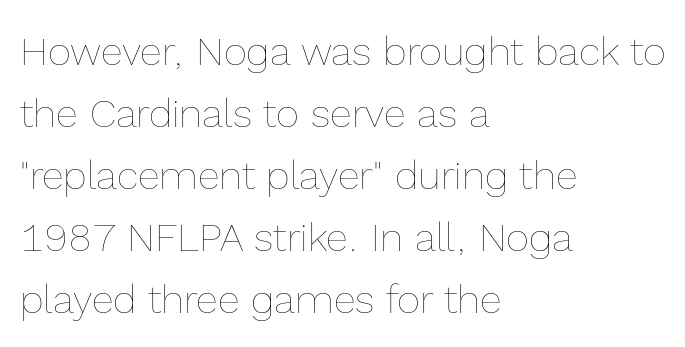
{"italic": "no", "bold": "no", "weight": "thin", "width": "normal", "x_height": "medium", "monospaced": "no", "underline": "no", "align": "left", "line_spacing": "normal", "line_spacing_ratio": 1.55, "letter_spacing": "normal", "letter_spacing_em": 0.0, "glyph_px": 40}
